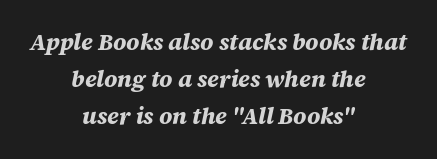
Q: Is the text bold? A: Yes.
Q: Is the text italic (slanted)? A: Yes, it leans right by about 12 degrees.
Q: Is the text underlined? A: No.
Q: How is the paragraph aligned? A: Centered.
Q: Is the spacing between letters normal or unusually wide? A: Normal.
Q: Is the spacing between lines tight, normal or loose? A: Normal.
